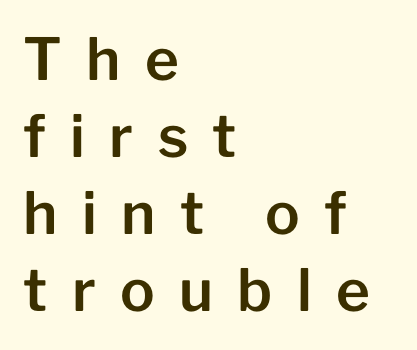
The image shows 58 px sans-serif type, upright; set left-aligned, normal line spacing (1.33x), unusually wide letter spacing (+0.42 em), not underlined; low stroke contrast and a medium x-height.
